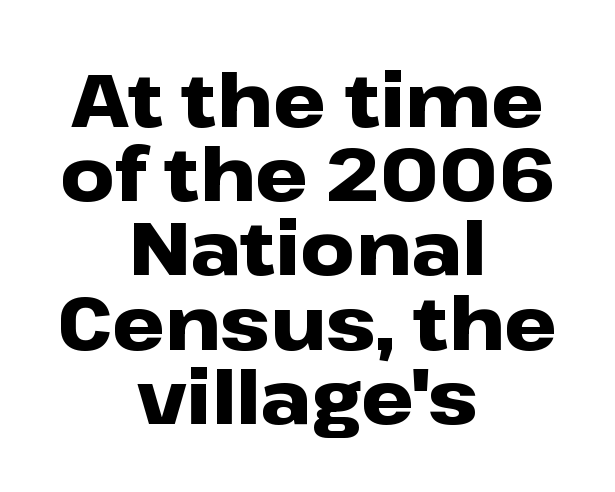
The image shows 75 px heavy, wide sans-serif type, upright; set centered, tight line spacing (0.99x), normal letter spacing, not underlined; low stroke contrast and a medium x-height.
